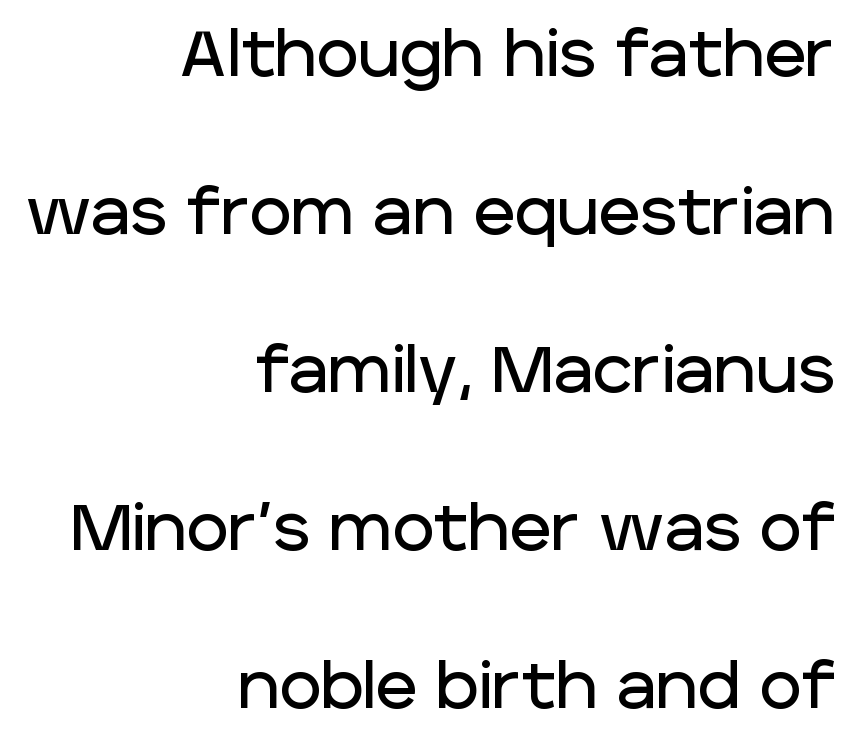
Ascenders rise straight up at ninety degrees. The text was rendered using a sans face with plain stroke endings. The tracking reads as untouched default to a designer's eye. The passage shown stacks its lines with a broad gap.
